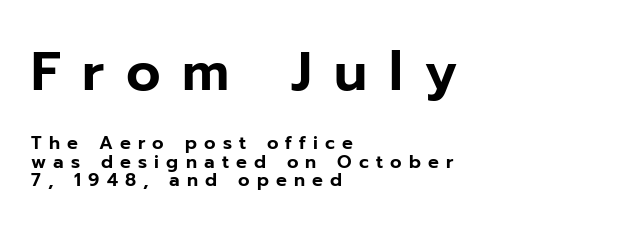
Q: Is the text italic (slanted)? A: No, it is upright.
Q: Is the typeface a serif or a sans-serif typeface? A: Sans-serif.
Q: Is the text underlined? A: No.
Q: How is the paragraph aligned? A: Left-aligned.
Q: Is the spacing between letters normal or unusually wide? A: Unusually wide.
Q: Is the spacing between lines tight, normal or loose? A: Tight.
Q: Which block of text is set in a larger size, the first (top) or the second (bottom)? A: The first (top) one.
Q: Width (condensed, normal, or wide)? A: Normal.
Q: Stroke contrast? A: Low.
Q: x-height? A: Medium.
Q: Monospaced? A: No.
